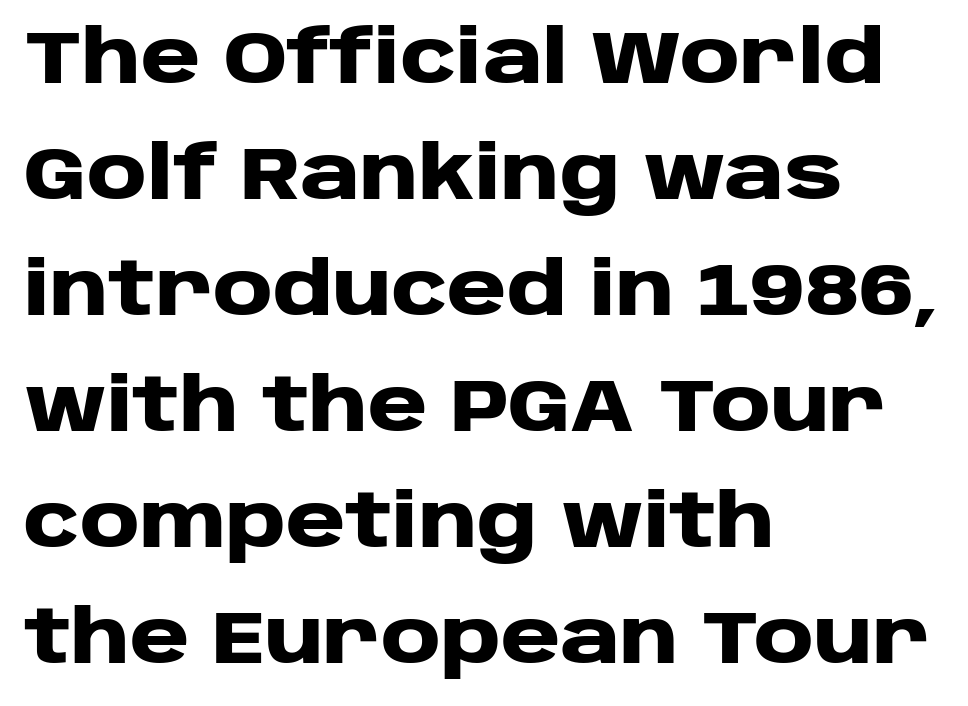
The image shows 73 px heavy, wide sans-serif type, upright; set left-aligned, normal line spacing (1.59x), normal letter spacing, not underlined; low stroke contrast and a large x-height.
